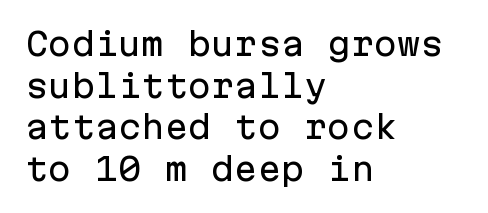
{"serif": "no", "italic": "no", "width": "normal", "stroke_contrast": "low", "x_height": "medium", "monospaced": "yes", "underline": "no", "align": "left", "line_spacing": "normal", "line_spacing_ratio": 1.34, "letter_spacing": "normal", "letter_spacing_em": 0.0, "glyph_px": 31}
